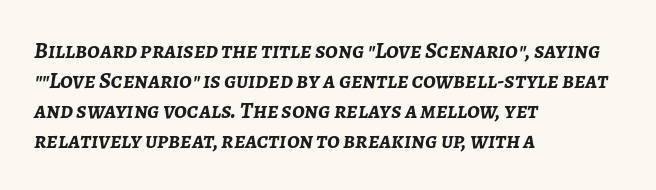
Q: Is the text bold? A: Yes.
Q: Is the text italic (slanted)? A: Yes, it leans right by about 7 degrees.
Q: Is the text underlined? A: No.
Q: How is the paragraph aligned? A: Left-aligned.
Q: Is the spacing between letters normal or unusually wide? A: Normal.
Q: Is the spacing between lines tight, normal or loose? A: Normal.
